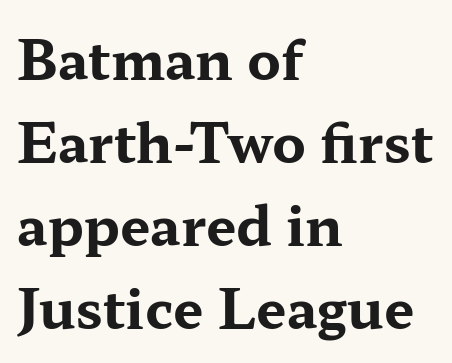
The image shows 54 px bold, wide serif type, upright; set left-aligned, normal line spacing (1.54x), normal letter spacing, not underlined; medium stroke contrast and a medium x-height.
